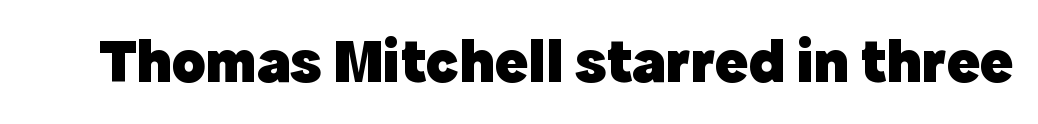
The image shows 62 px heavy sans-serif type, upright; set normal letter spacing, not underlined; a medium x-height.
